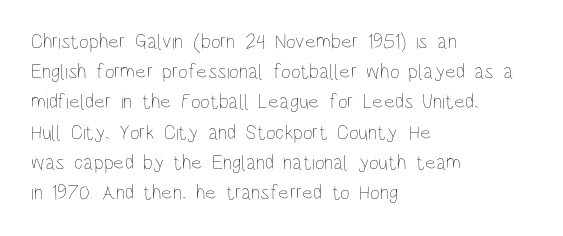
Regarding leading, the lines here are spaced in the standard way. Underline: absent. A classic flush-left, rag-right setting is used for this passage. Every character sits straight up, as roman type does.
